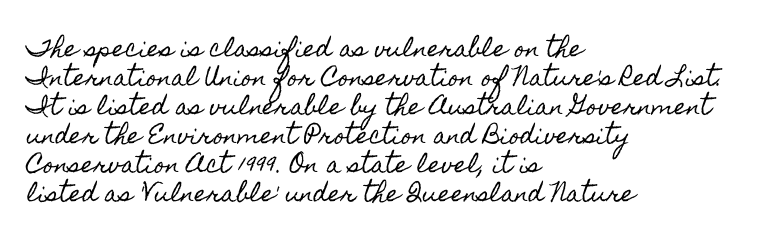
The image shows 22 px text type; set left-aligned, normal line spacing (1.32x), normal letter spacing, not underlined.
